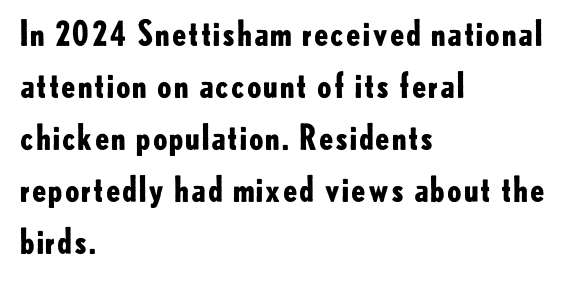
The image shows 34 px bold sans-serif type, upright; set left-aligned, normal line spacing (1.53x), normal letter spacing, not underlined; low stroke contrast and a small x-height.
